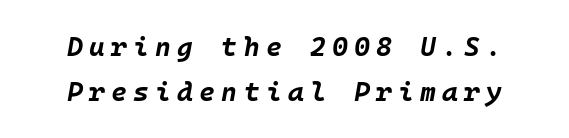
The image shows 27 px bold type, italic (leaning right); set normal line spacing (1.65x), unusually wide letter spacing (+0.23 em), not underlined.
